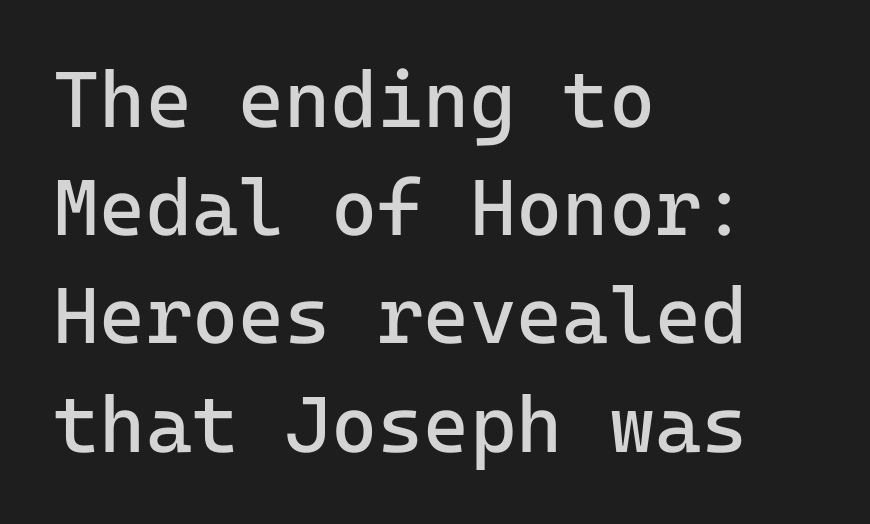
The image shows 79 px regular-weight sans-serif type, upright; set left-aligned, normal line spacing (1.37x), normal letter spacing, not underlined; low stroke contrast and a medium x-height.
